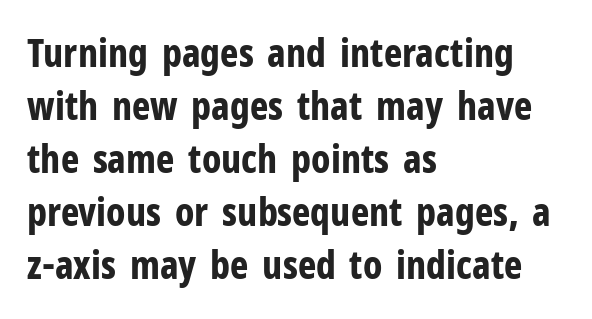
The image shows 39 px bold, condensed sans-serif type, upright; set left-aligned, normal line spacing (1.36x), normal letter spacing, not underlined; low stroke contrast and a medium x-height.
